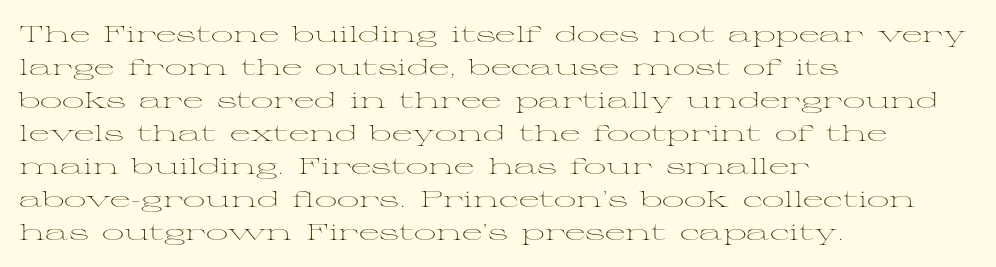
{"italic": "no", "bold": "no", "underline": "no", "align": "left", "line_spacing": "normal", "line_spacing_ratio": 1.5, "letter_spacing": "normal", "letter_spacing_em": 0.0, "glyph_px": 22}
